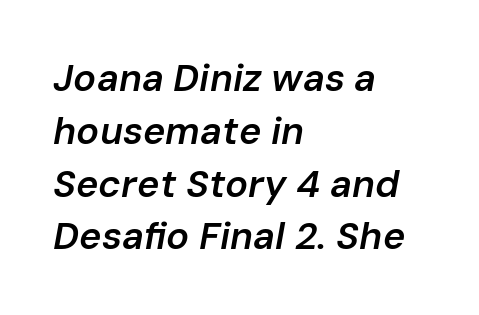
These lines are set flush left with a ragged right edge. This sample has the flowing, uneven cadence of proportional lettering. Nobody touched the tracking dial on this one. The face used here has a pronounced slope to its letters.
